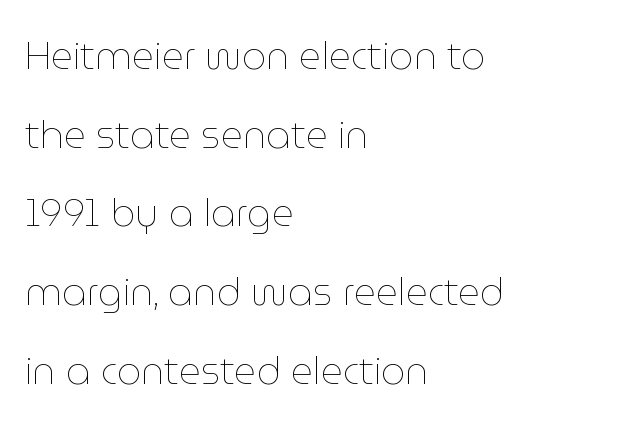
Q: Is the text bold? A: No.
Q: Is the text italic (slanted)? A: No, it is upright.
Q: Is the text underlined? A: No.
Q: How is the paragraph aligned? A: Left-aligned.
Q: Is the spacing between letters normal or unusually wide? A: Normal.
Q: Is the spacing between lines tight, normal or loose? A: Loose.
Q: Width (condensed, normal, or wide)? A: Normal.
Q: Stroke contrast? A: Low.
Q: x-height? A: Medium.
Q: Monospaced? A: No.
